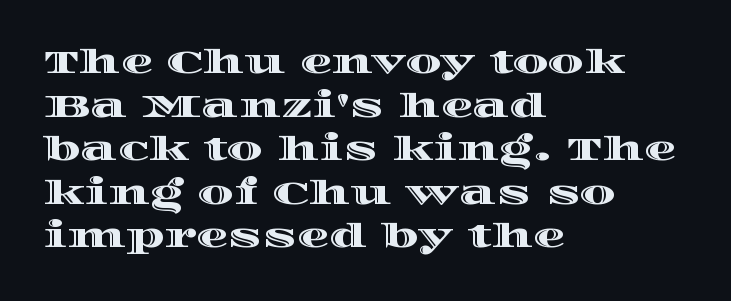
Q: Is the text italic (slanted)? A: No, it is upright.
Q: Is the text underlined? A: No.
Q: How is the paragraph aligned? A: Left-aligned.
Q: Is the spacing between letters normal or unusually wide? A: Normal.
Q: Is the spacing between lines tight, normal or loose? A: Normal.
Q: Width (condensed, normal, or wide)? A: Wide.
Q: x-height? A: Large.
Q: Monospaced? A: No.
